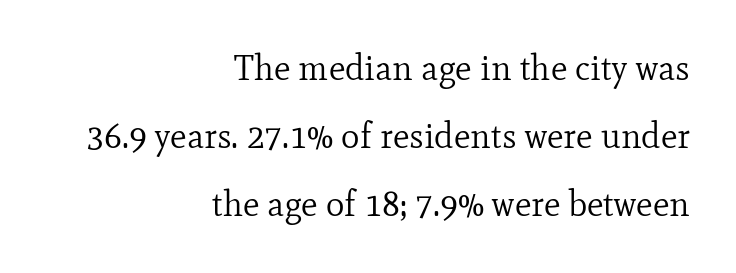
Q: Is the text bold? A: No.
Q: Is the text italic (slanted)? A: No, it is upright.
Q: Is the typeface a serif or a sans-serif typeface? A: Serif.
Q: Is the text underlined? A: No.
Q: How is the paragraph aligned? A: Right-aligned.
Q: Is the spacing between letters normal or unusually wide? A: Normal.
Q: Is the spacing between lines tight, normal or loose? A: Loose.
Q: Width (condensed, normal, or wide)? A: Normal.
Q: Stroke contrast? A: Low.
Q: x-height? A: Small.
Q: Monospaced? A: No.
